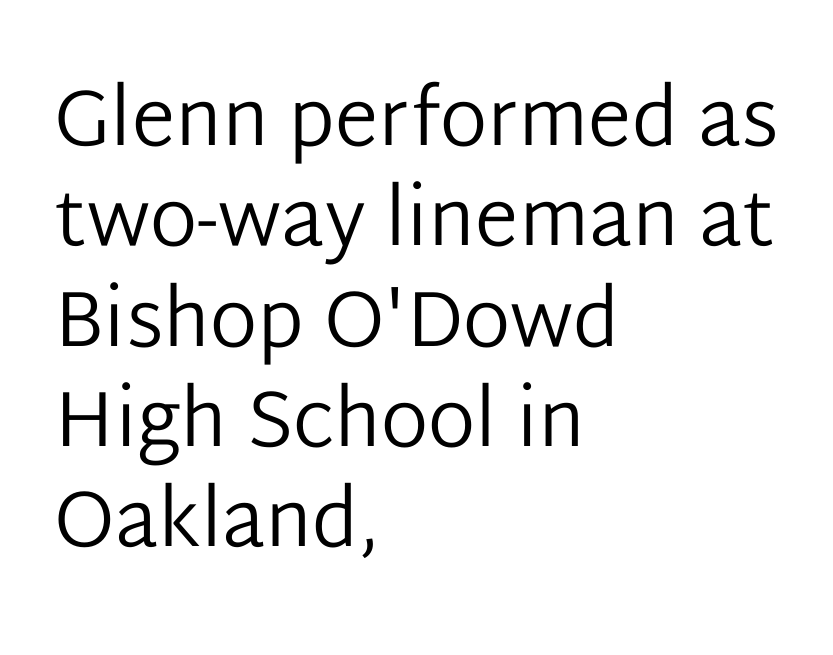
The image shows 79 px regular-weight sans-serif type, upright; set left-aligned, normal line spacing (1.27x), normal letter spacing, not underlined; low stroke contrast and a medium x-height.
